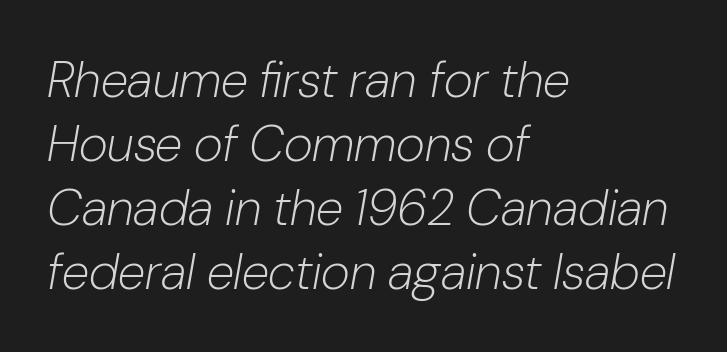
{"italic": "yes", "lean": "right", "slant_degrees": 10, "bold": "no", "weight": "light", "width": "normal", "stroke_contrast": "low", "x_height": "medium", "monospaced": "no", "underline": "no", "align": "left", "line_spacing": "normal", "line_spacing_ratio": 1.28, "letter_spacing": "normal", "letter_spacing_em": 0.0, "glyph_px": 50}
